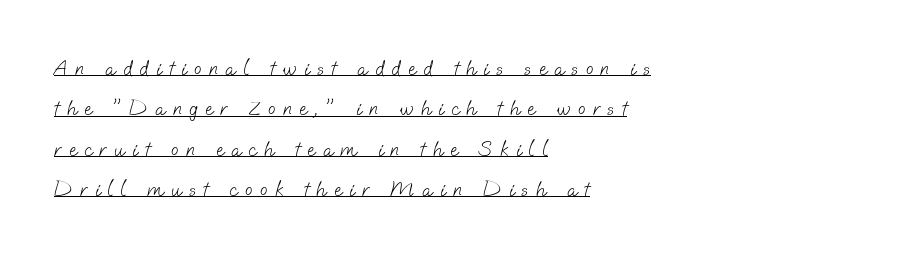
This rendering widens character spacing well past its baseline value. In CSS terms this would be text-align: left. The passage shown is underscored from start to finish. The cut favours lightness, reaching ordinary text weight at its darkest.
